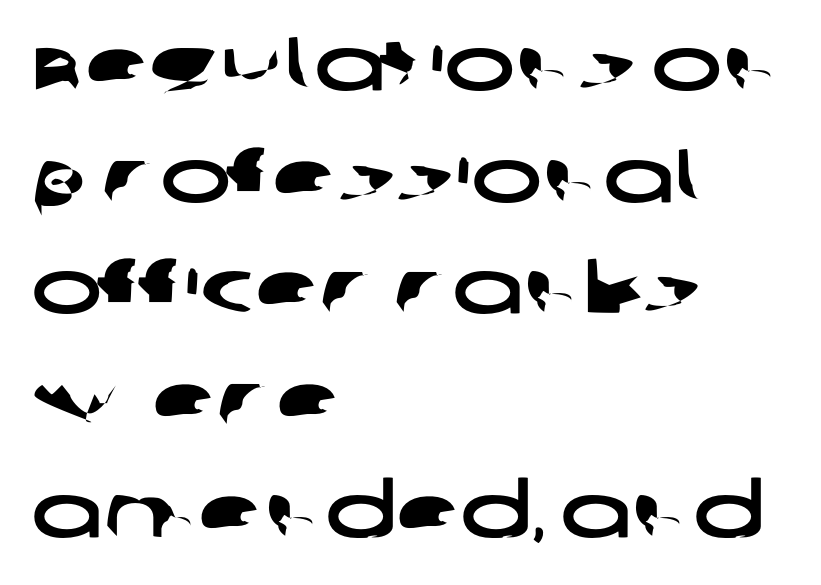
Q: Is the typeface a serif or a sans-serif typeface? A: Sans-serif.
Q: Is the text underlined? A: No.
Q: How is the paragraph aligned? A: Left-aligned.
Q: Is the spacing between letters normal or unusually wide? A: Normal.
Q: Is the spacing between lines tight, normal or loose? A: Normal.
Q: Width (condensed, normal, or wide)? A: Wide.
Q: Stroke contrast? A: Low.
Q: x-height? A: Large.
Q: Monospaced? A: No.
